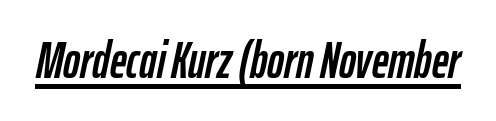
Q: Is the text italic (slanted)? A: Yes, it leans right by about 12 degrees.
Q: Is the text underlined? A: Yes.
Q: Is the spacing between letters normal or unusually wide? A: Normal.
Q: Width (condensed, normal, or wide)? A: Condensed.
Q: Stroke contrast? A: Low.
Q: x-height? A: Medium.
Q: Monospaced? A: No.
